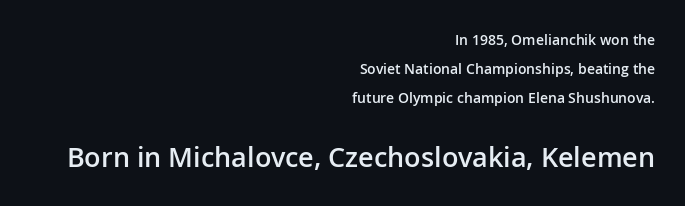
Successive baselines arrive slowly, with a big drop between each. You could call the tracking neutral — neither tight nor loose. The paragraph has a hard right edge and a soft left edge. Typesetter's note — lower block bumped up in size, upper block left smaller. When letters stand straight like this, we call the style roman or upright. Does the weight exceed regular? Yes, but only to semibold.
